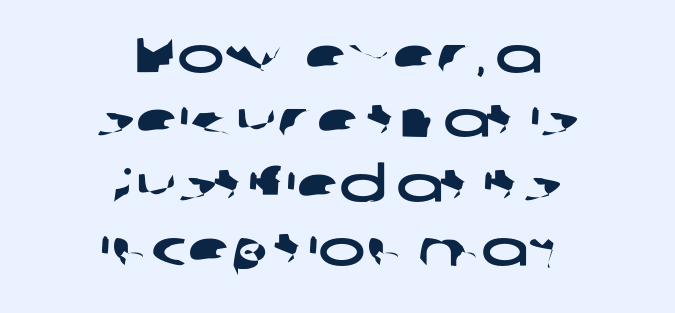
Q: Is the typeface a serif or a sans-serif typeface? A: Sans-serif.
Q: Is the text underlined? A: No.
Q: How is the paragraph aligned? A: Centered.
Q: Is the spacing between letters normal or unusually wide? A: Normal.
Q: Is the spacing between lines tight, normal or loose? A: Normal.
Q: Width (condensed, normal, or wide)? A: Wide.
Q: Stroke contrast? A: Low.
Q: x-height? A: Medium.
Q: Monospaced? A: No.
